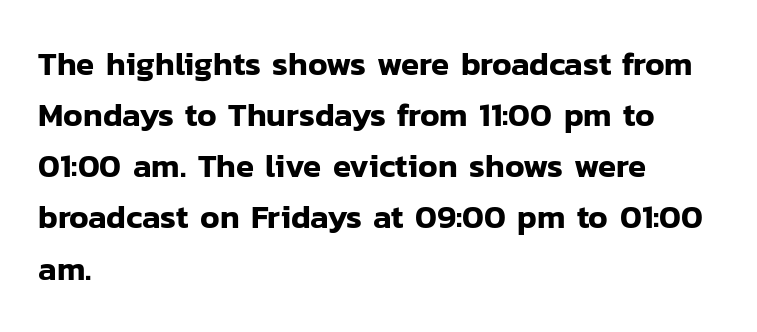
The image shows 33 px sans-serif type, upright; set left-aligned, normal line spacing (1.55x), normal letter spacing, not underlined; low stroke contrast and a medium x-height.
